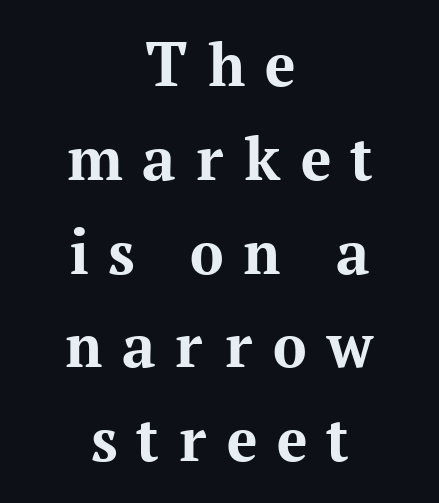
{"serif": "yes", "italic": "no", "bold": "yes", "weight": "bold", "width": "normal", "stroke_contrast": "medium", "x_height": "medium", "monospaced": "no", "underline": "no", "align": "center", "line_spacing": "normal", "line_spacing_ratio": 1.4, "letter_spacing": "wide", "letter_spacing_em": 0.29, "glyph_px": 67}
